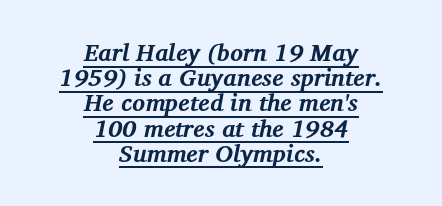
The image shows 24 px bold type, italic (leaning right); set centered, tight line spacing (1.05x), normal letter spacing, underlined.
